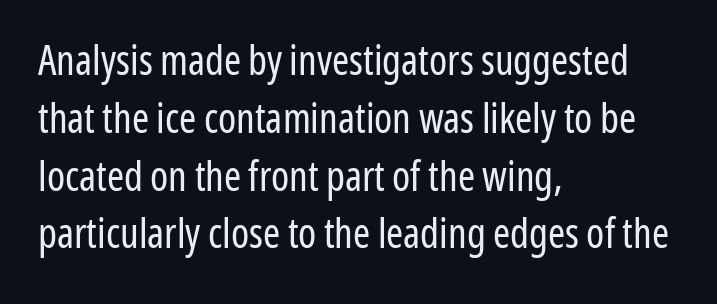
Every row of glyphs begins at an identical x-position on the left. If you measured baseline to baseline, you'd find a middling distance. Check where the strokes stop: nothing finishes them off — pure sans. Rule under the text: the space is simply empty.
